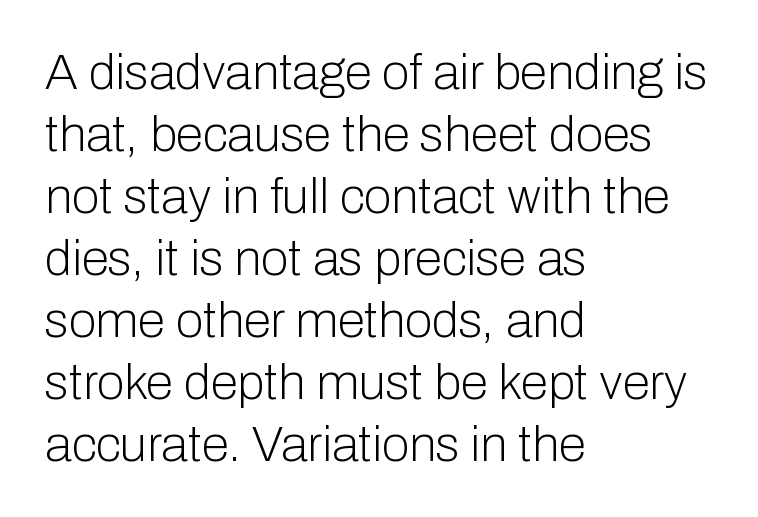
The image shows 50 px light sans-serif type, upright; set left-aligned, line spacing 1.24x, normal letter spacing, not underlined; low stroke contrast and a medium x-height.
